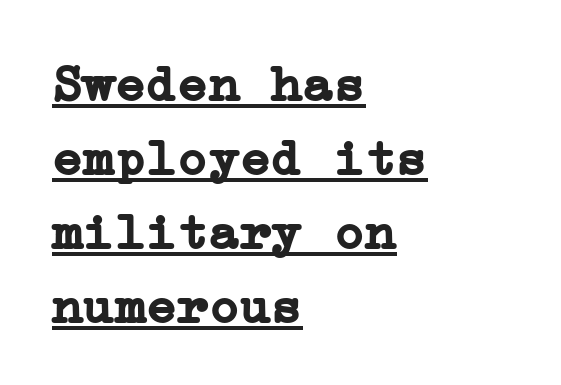
{"serif": "yes", "italic": "no", "bold": "yes", "weight": "semibold", "width": "normal", "stroke_contrast": "low", "x_height": "medium", "underline": "yes", "align": "left", "line_spacing": "normal", "line_spacing_ratio": 1.42, "letter_spacing": "normal", "letter_spacing_em": 0.0, "glyph_px": 52}
